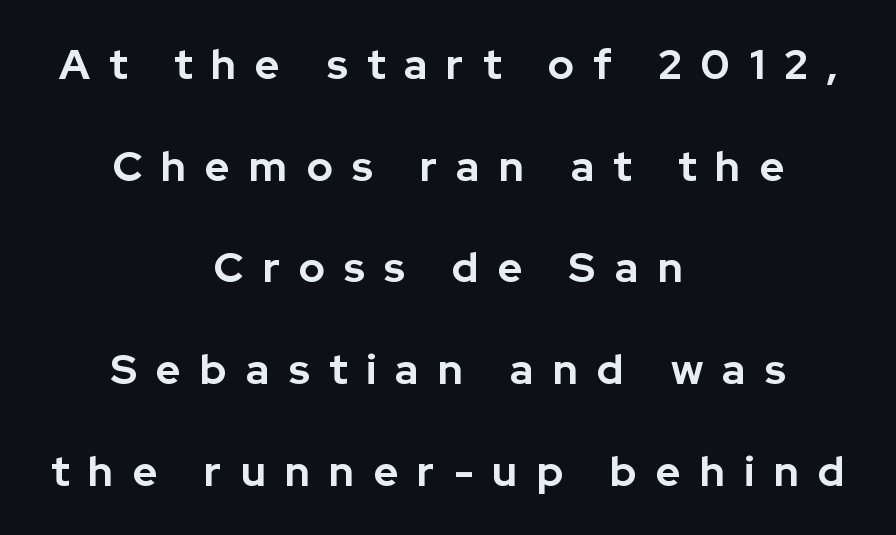
The rendering shows plain stroke endings on the letterforms — a sans-serif design. Varying glyph widths throughout — classic text-font behaviour. The specimen reads as upright at a glance. Neither beginnings nor endings align; midpoints do. The gaps between neighbouring characters are conspicuously large.
